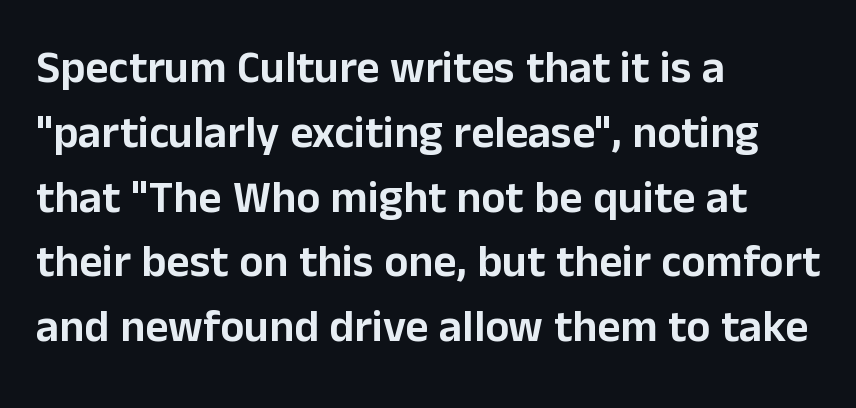
{"serif": "no", "italic": "no", "width": "normal", "stroke_contrast": "low", "x_height": "medium", "monospaced": "no", "underline": "no", "align": "left", "line_spacing": "normal", "line_spacing_ratio": 1.44, "letter_spacing": "normal", "letter_spacing_em": 0.0, "glyph_px": 45}
